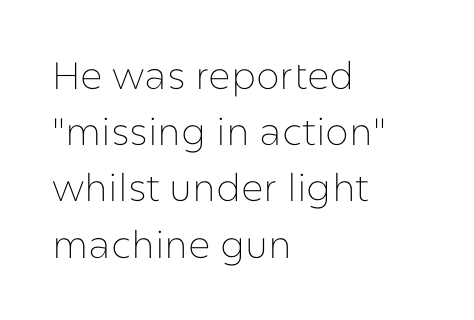
Looks like regular typesetting: each glyph gets only the width it needs. This sample is left-justified, so line endings fall wherever the words run out. This sample uses a sans-serif face. Summary of weight: not heavy and not bold. Only glyphs here, with clear space below each row.
